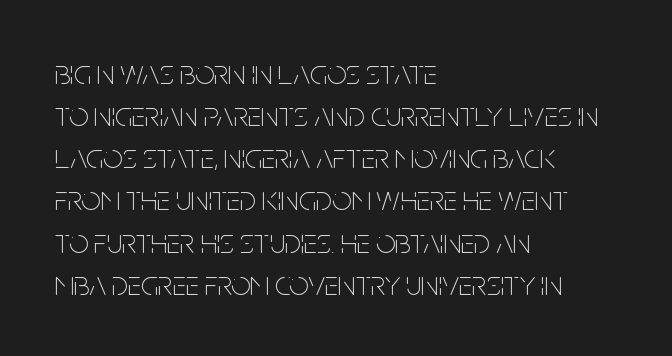
The image shows 34 px thin, condensed sans-serif type, upright; set left-aligned, line spacing 1.24x, normal letter spacing, not underlined; low stroke contrast and a large x-height.
